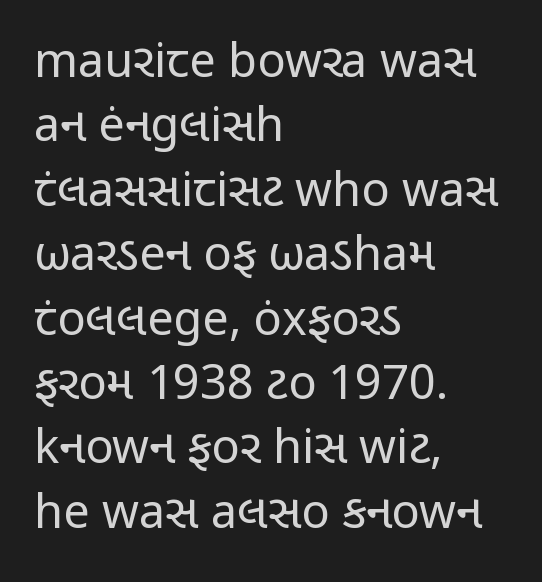
Q: Is the text bold? A: No.
Q: Is the text italic (slanted)? A: No, it is upright.
Q: Is the typeface a serif or a sans-serif typeface? A: Sans-serif.
Q: Is the text underlined? A: No.
Q: How is the paragraph aligned? A: Left-aligned.
Q: Is the spacing between letters normal or unusually wide? A: Normal.
Q: Is the spacing between lines tight, normal or loose? A: Normal.
Q: Width (condensed, normal, or wide)? A: Condensed.
Q: Stroke contrast? A: Low.
Q: x-height? A: Medium.
Q: Monospaced? A: No.
